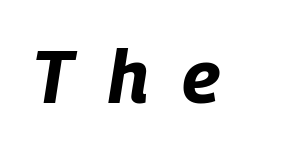
Q: Is the text bold? A: Yes.
Q: Is the text italic (slanted)? A: Yes, it leans right by about 9 degrees.
Q: Is the text underlined? A: No.
Q: Is the spacing between letters normal or unusually wide? A: Unusually wide.
Q: Width (condensed, normal, or wide)? A: Condensed.
Q: Stroke contrast? A: Low.
Q: x-height? A: Large.
Q: Monospaced? A: No.
